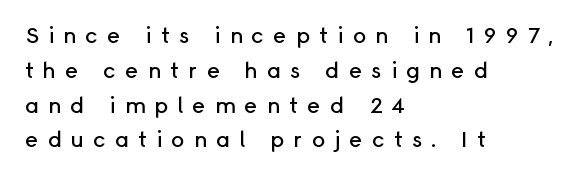
Q: Is the text italic (slanted)? A: No, it is upright.
Q: Is the text underlined? A: No.
Q: How is the paragraph aligned? A: Left-aligned.
Q: Is the spacing between letters normal or unusually wide? A: Unusually wide.
Q: Is the spacing between lines tight, normal or loose? A: Normal.
